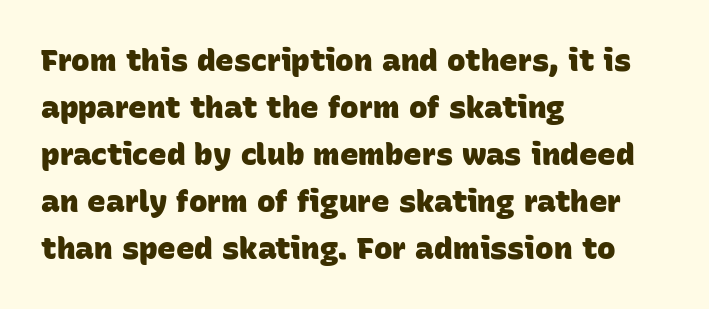
{"serif": "no", "bold": "yes", "weight": "heavy", "width": "normal", "stroke_contrast": "low", "x_height": "large", "monospaced": "no", "underline": "no", "align": "left", "line_spacing": "normal", "line_spacing_ratio": 1.52, "letter_spacing": "normal", "letter_spacing_em": 0.0, "glyph_px": 31}
